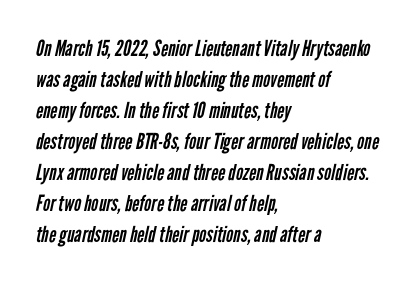
The image shows 22 px text type; set left-aligned, normal line spacing (1.41x), normal letter spacing, not underlined.
